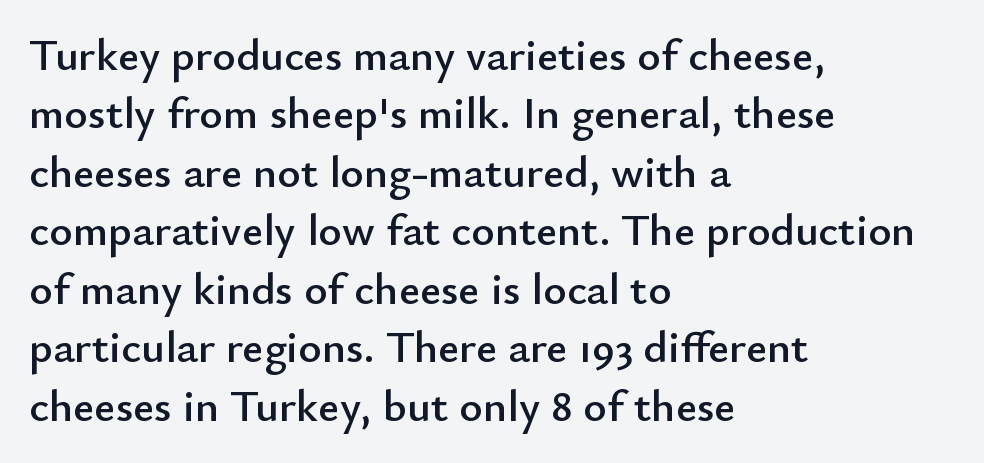
{"serif": "no", "italic": "no", "width": "normal", "stroke_contrast": "low", "x_height": "small", "monospaced": "no", "underline": "no", "align": "left", "line_spacing": "normal", "line_spacing_ratio": 1.3, "letter_spacing": "normal", "letter_spacing_em": 0.0, "glyph_px": 45}
